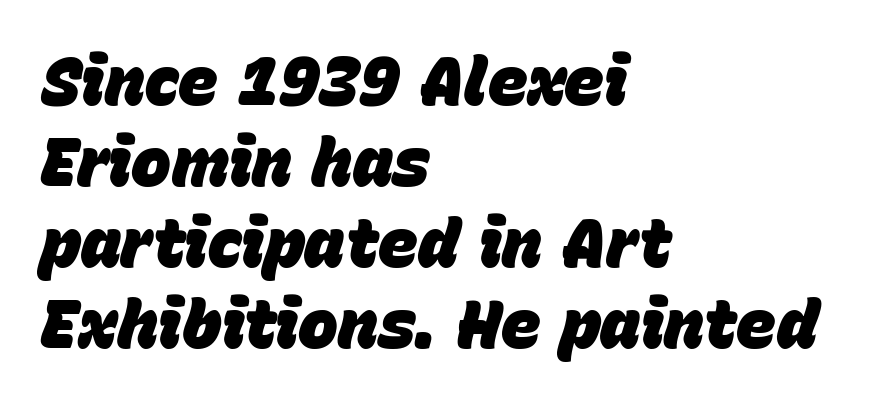
The image shows 67 px heavy type, italic (leaning right); set left-aligned, line spacing 1.21x, normal letter spacing, not underlined; low stroke contrast and a large x-height.
